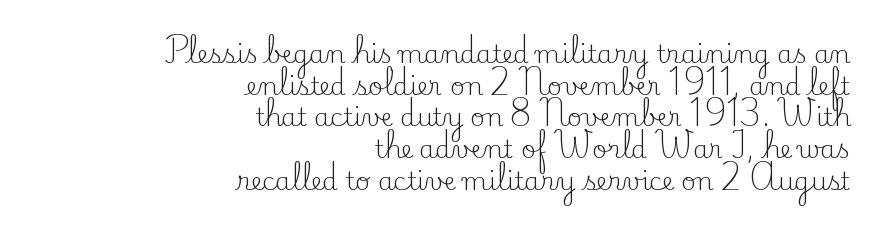
The image shows 25 px text type, upright; set right-aligned, normal line spacing (1.27x), normal letter spacing, not underlined.
